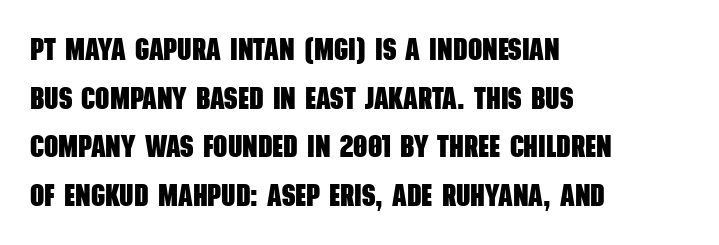
Q: Is the text bold? A: Yes.
Q: Is the typeface a serif or a sans-serif typeface? A: Sans-serif.
Q: Is the text underlined? A: No.
Q: How is the paragraph aligned? A: Left-aligned.
Q: Is the spacing between letters normal or unusually wide? A: Normal.
Q: Is the spacing between lines tight, normal or loose? A: Normal.
Q: Width (condensed, normal, or wide)? A: Condensed.
Q: Stroke contrast? A: Low.
Q: x-height? A: Large.
Q: Monospaced? A: No.
